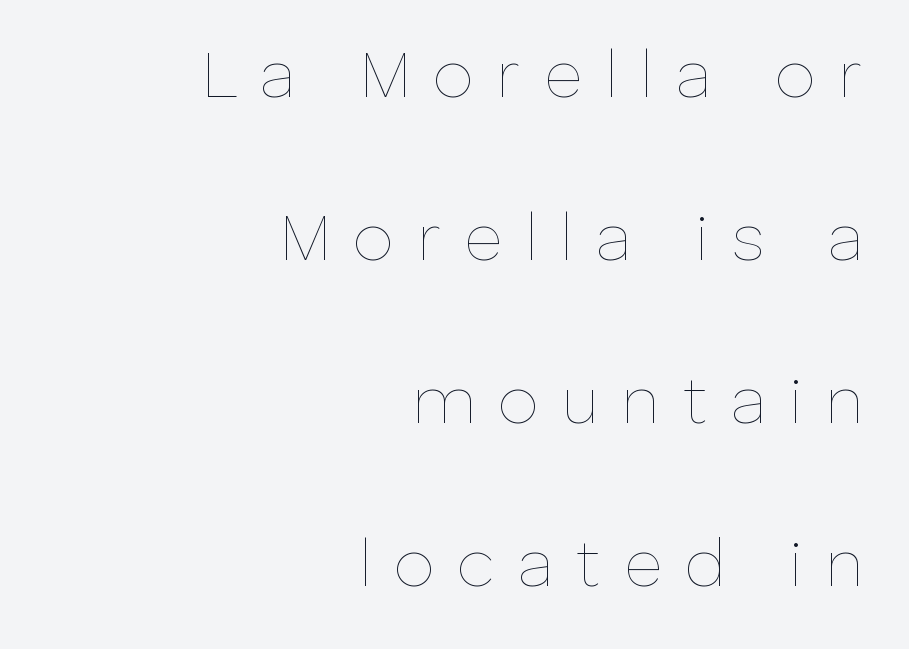
The image shows 66 px thin type, upright; set right-aligned, loose line spacing (2.47x), unusually wide letter spacing (+0.34 em), not underlined; low stroke contrast and a medium x-height.
